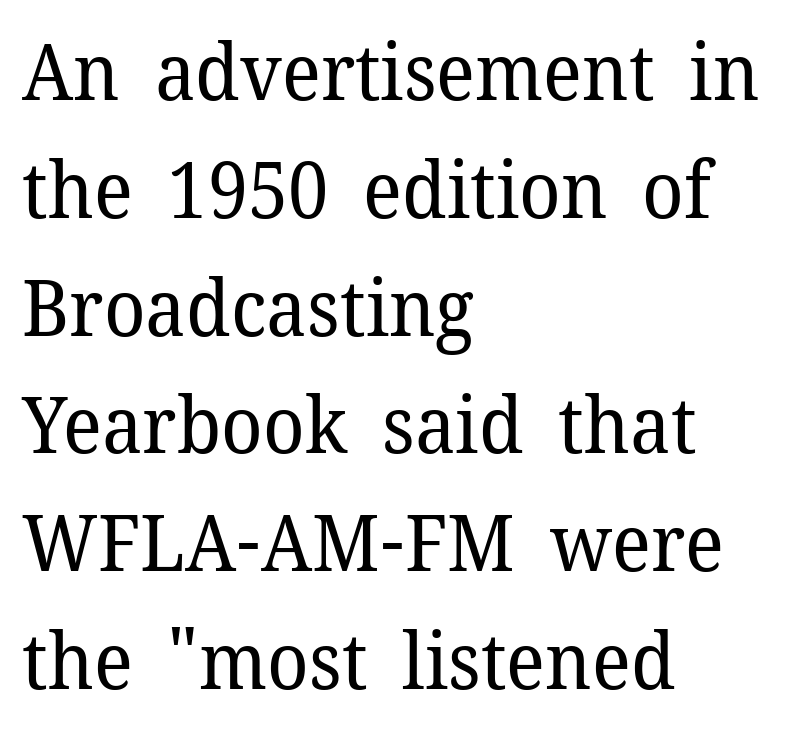
The image shows 78 px regular-weight serif type, upright; set left-aligned, normal line spacing (1.51x), normal letter spacing, not underlined; low stroke contrast and a medium x-height.
